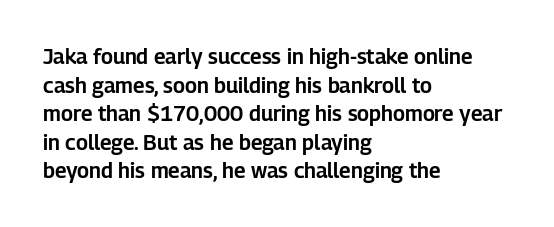
The image shows 21 px text type, upright; set left-aligned, normal line spacing (1.36x), normal letter spacing, not underlined.
